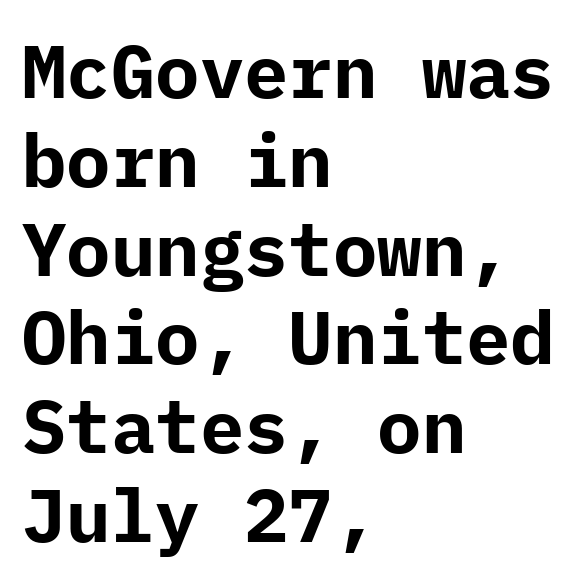
The image shows 74 px bold sans-serif type, upright; set left-aligned, line spacing 1.2x, normal letter spacing, not underlined; low stroke contrast and a medium x-height.
